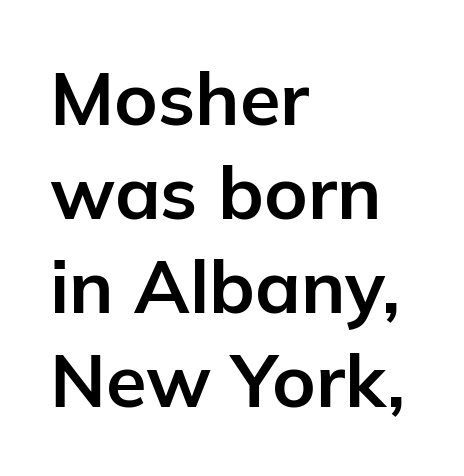
The image shows 74 px bold sans-serif type, upright; set left-aligned, normal line spacing (1.27x), normal letter spacing, not underlined; low stroke contrast and a medium x-height.
